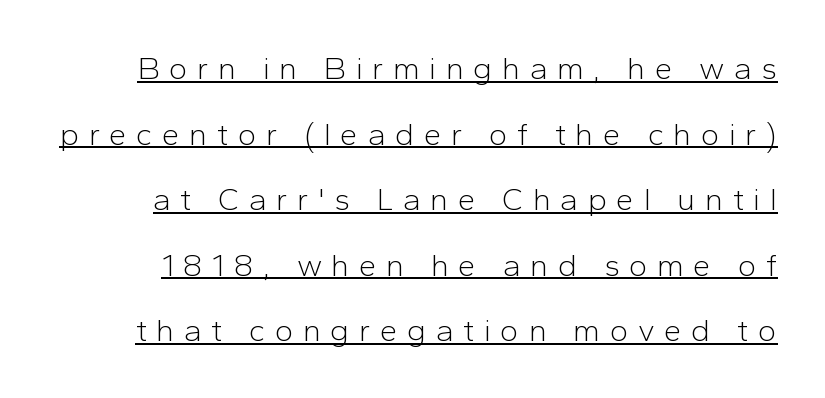
{"serif": "no", "italic": "no", "bold": "no", "weight": "light", "width": "normal", "stroke_contrast": "low", "x_height": "medium", "monospaced": "no", "underline": "yes", "line_spacing": "loose", "line_spacing_ratio": 2.05, "letter_spacing": "wide", "letter_spacing_em": 0.29, "glyph_px": 32}
